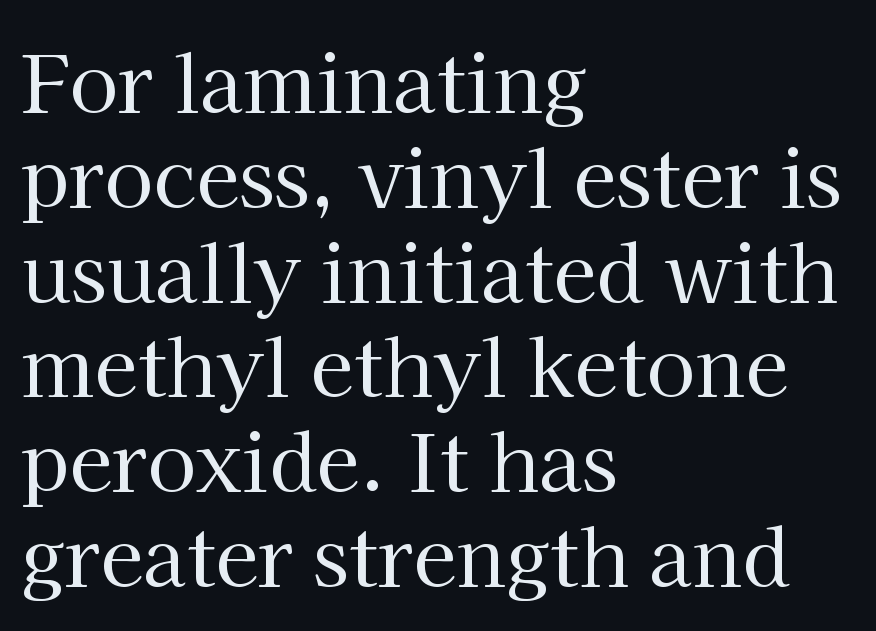
Q: Is the text bold? A: No.
Q: Is the text italic (slanted)? A: No, it is upright.
Q: Is the typeface a serif or a sans-serif typeface? A: Serif.
Q: Is the text underlined? A: No.
Q: How is the paragraph aligned? A: Left-aligned.
Q: Is the spacing between letters normal or unusually wide? A: Normal.
Q: Width (condensed, normal, or wide)? A: Normal.
Q: Stroke contrast? A: High.
Q: x-height? A: Medium.
Q: Monospaced? A: No.
